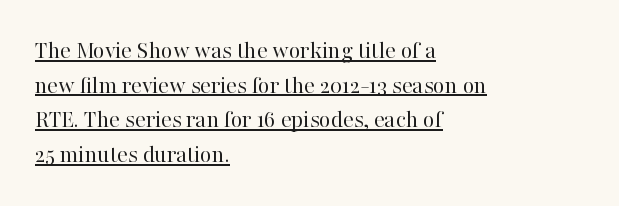
Q: Is the text bold? A: No.
Q: Is the text italic (slanted)? A: No, it is upright.
Q: Is the text underlined? A: Yes.
Q: How is the paragraph aligned? A: Left-aligned.
Q: Is the spacing between letters normal or unusually wide? A: Normal.
Q: Is the spacing between lines tight, normal or loose? A: Normal.
